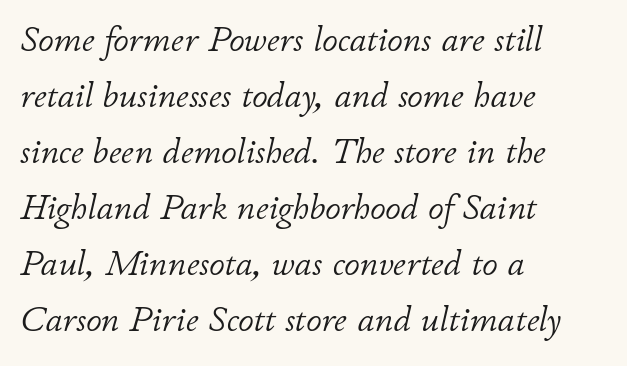
Heaviness? Minimal to ordinary, like unemphasized prose. Words float on clear page, feet unadorned. The compositor pushed each line to the left boundary. This sample has the flowing, uneven cadence of proportional lettering. Would a proofreader flag this as italicized? Yes.
